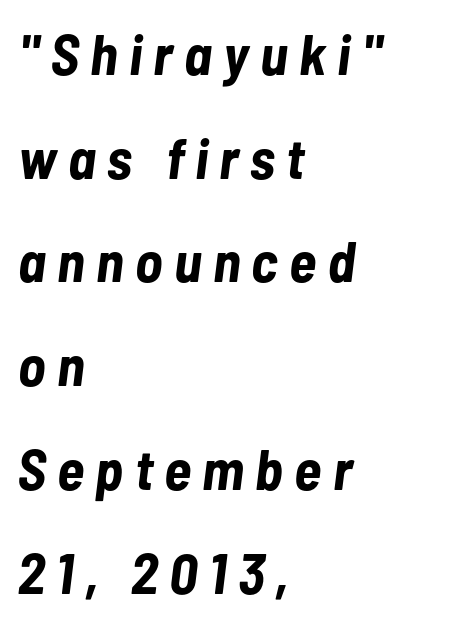
Q: Is the text bold? A: Yes.
Q: Is the text italic (slanted)? A: Yes, it leans right by about 7 degrees.
Q: Is the text underlined? A: No.
Q: How is the paragraph aligned? A: Left-aligned.
Q: Is the spacing between letters normal or unusually wide? A: Unusually wide.
Q: Width (condensed, normal, or wide)? A: Condensed.
Q: Stroke contrast? A: Low.
Q: x-height? A: Medium.
Q: Monospaced? A: No.
